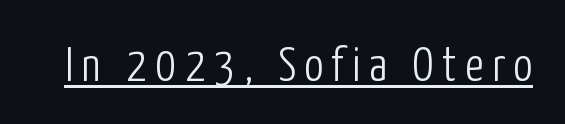
{"serif": "no", "italic": "no", "bold": "no", "weight": "light", "width": "condensed", "stroke_contrast": "low", "x_height": "medium", "monospaced": "no", "underline": "yes", "glyph_px": 48}
